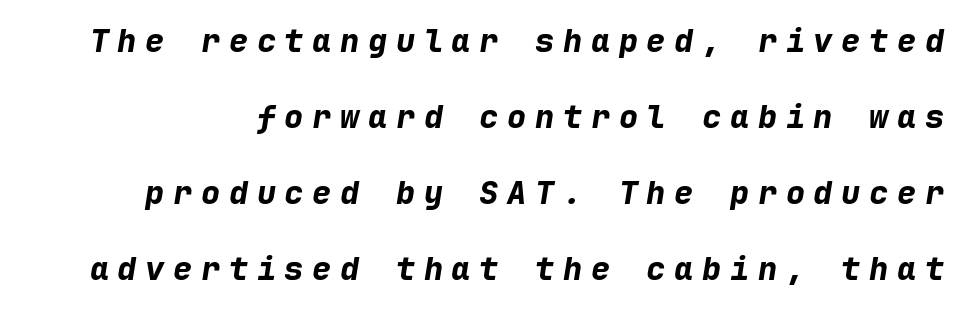
It's the slanting kind of type. Successive baselines arrive slowly, with a big drop between each. Heavy, bold letterforms. This sample has the even, mechanical cadence of fixed-width lettering. The passage shown is not underscored anywhere.
